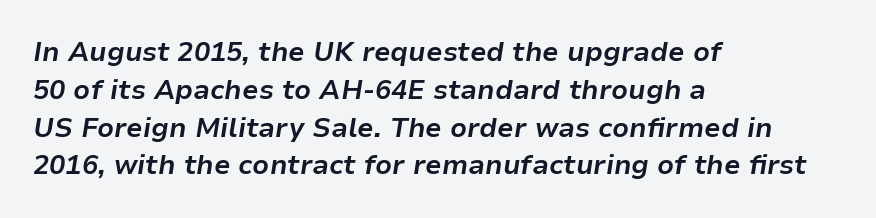
{"italic": "yes", "lean": "right", "slant_degrees": 9, "bold": "yes", "underline": "no", "align": "left", "line_spacing": "normal", "line_spacing_ratio": 1.4, "letter_spacing": "normal", "letter_spacing_em": 0.0, "glyph_px": 27}
